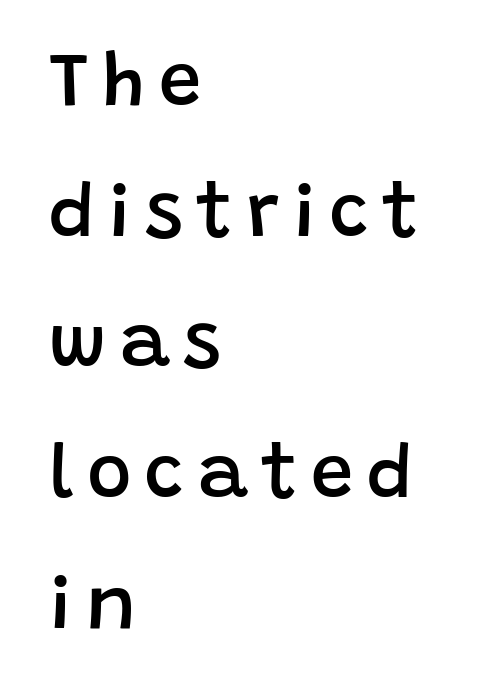
Q: Is the text bold? A: Semi-bold.
Q: Is the text italic (slanted)? A: No, it is upright.
Q: Is the typeface a serif or a sans-serif typeface? A: Sans-serif.
Q: Is the text underlined? A: No.
Q: How is the paragraph aligned? A: Left-aligned.
Q: Width (condensed, normal, or wide)? A: Normal.
Q: Stroke contrast? A: Low.
Q: x-height? A: Large.
Q: Monospaced? A: No.
